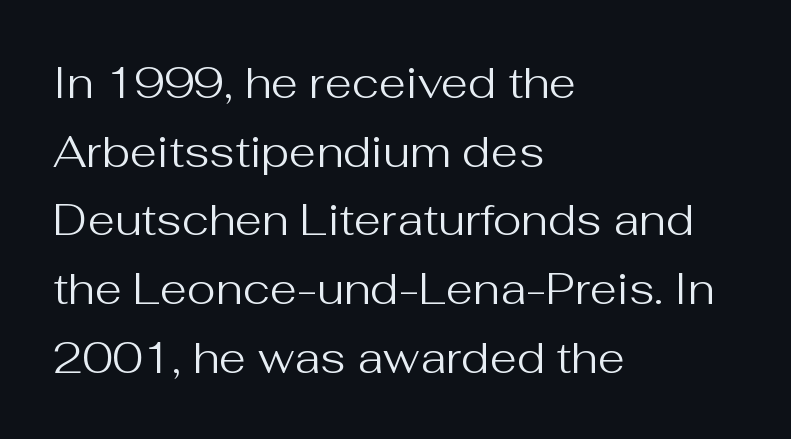
Q: Is the text bold? A: No.
Q: Is the text italic (slanted)? A: No, it is upright.
Q: Is the typeface a serif or a sans-serif typeface? A: Sans-serif.
Q: Is the text underlined? A: No.
Q: How is the paragraph aligned? A: Left-aligned.
Q: Is the spacing between letters normal or unusually wide? A: Normal.
Q: Is the spacing between lines tight, normal or loose? A: Normal.
Q: Width (condensed, normal, or wide)? A: Normal.
Q: Stroke contrast? A: Medium.
Q: x-height? A: Medium.
Q: Monospaced? A: No.
